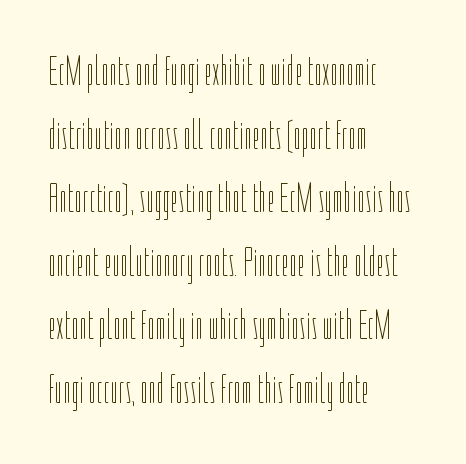
Q: Is the text bold? A: No.
Q: Is the text italic (slanted)? A: No, it is upright.
Q: Is the text underlined? A: No.
Q: How is the paragraph aligned? A: Left-aligned.
Q: Is the spacing between letters normal or unusually wide? A: Normal.
Q: Is the spacing between lines tight, normal or loose? A: Normal.
Q: Width (condensed, normal, or wide)? A: Condensed.
Q: Stroke contrast? A: Low.
Q: x-height? A: Medium.
Q: Monospaced? A: No.
